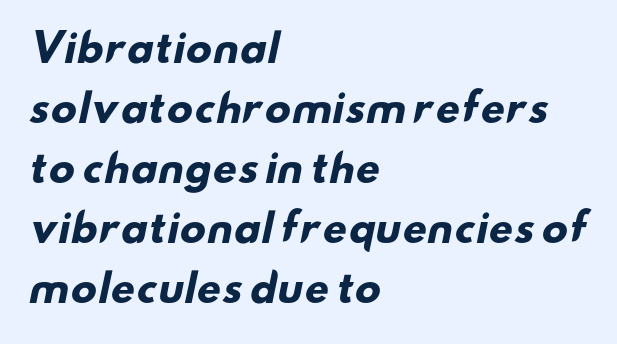
Q: Is the text bold? A: Yes.
Q: Is the typeface a serif or a sans-serif typeface? A: Sans-serif.
Q: Is the text underlined? A: No.
Q: How is the paragraph aligned? A: Left-aligned.
Q: Is the spacing between letters normal or unusually wide? A: Normal.
Q: Is the spacing between lines tight, normal or loose? A: Normal.
Q: Width (condensed, normal, or wide)? A: Wide.
Q: Stroke contrast? A: Low.
Q: x-height? A: Small.
Q: Monospaced? A: No.
